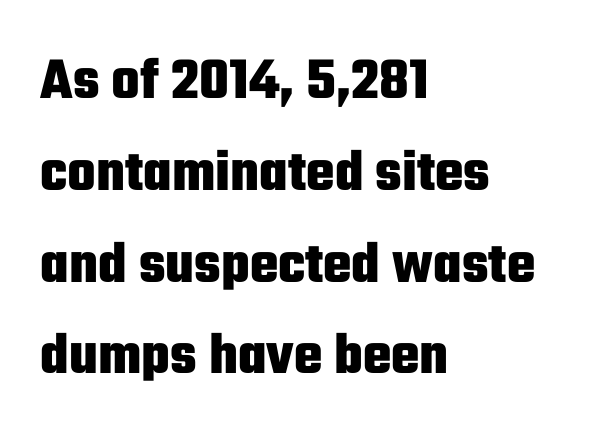
Q: Is the text bold? A: Yes.
Q: Is the text italic (slanted)? A: No, it is upright.
Q: Is the typeface a serif or a sans-serif typeface? A: Sans-serif.
Q: Is the text underlined? A: No.
Q: How is the paragraph aligned? A: Left-aligned.
Q: Is the spacing between letters normal or unusually wide? A: Normal.
Q: Is the spacing between lines tight, normal or loose? A: Normal.
Q: Width (condensed, normal, or wide)? A: Condensed.
Q: Stroke contrast? A: Low.
Q: x-height? A: Medium.
Q: Monospaced? A: No.
